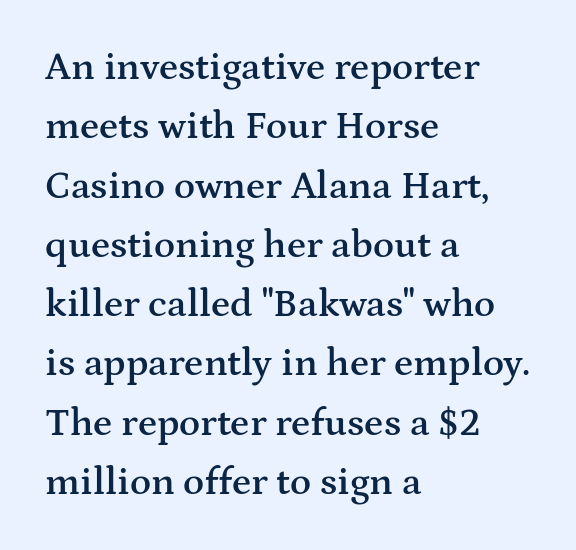
Q: Is the text bold? A: Semi-bold.
Q: Is the text italic (slanted)? A: No, it is upright.
Q: Is the typeface a serif or a sans-serif typeface? A: Serif.
Q: Is the text underlined? A: No.
Q: How is the paragraph aligned? A: Left-aligned.
Q: Is the spacing between letters normal or unusually wide? A: Normal.
Q: Is the spacing between lines tight, normal or loose? A: Normal.
Q: Width (condensed, normal, or wide)? A: Wide.
Q: Stroke contrast? A: Medium.
Q: x-height? A: Medium.
Q: Monospaced? A: No.
